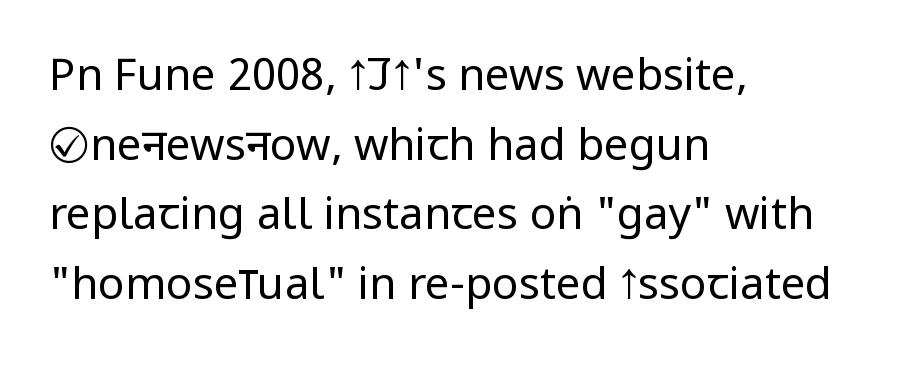
The image shows 44 px regular-weight, condensed sans-serif type, upright; set left-aligned, normal line spacing (1.58x), normal letter spacing, not underlined; low stroke contrast and a large x-height.
